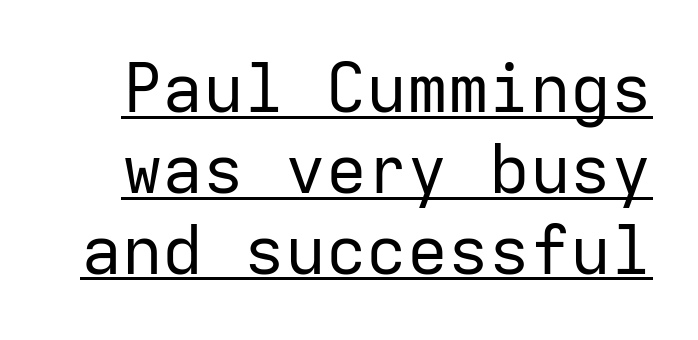
Here the designer chose a console-style face with uniform glyph widths. Type style note: lacks serifs. The rendered words wear a rule along their underside. These lines keep a tight, regular rhythm from letter to letter.
